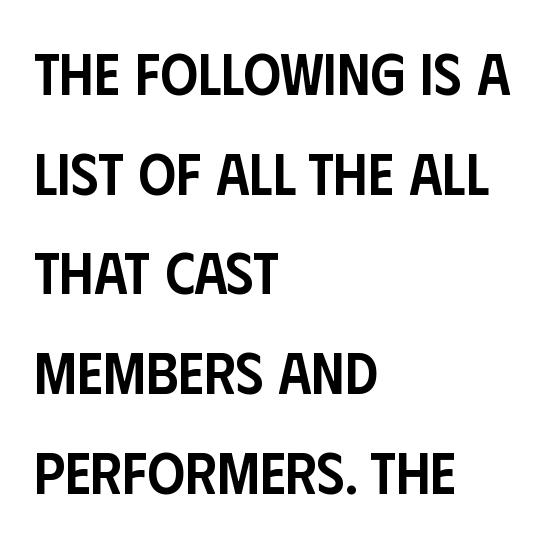
{"serif": "no", "italic": "no", "bold": "semi", "weight": "semibold", "width": "condensed", "stroke_contrast": "low", "x_height": "large", "monospaced": "no", "underline": "no", "align": "left", "line_spacing": "normal", "line_spacing_ratio": 1.69, "letter_spacing": "normal", "letter_spacing_em": 0.0, "glyph_px": 59}
